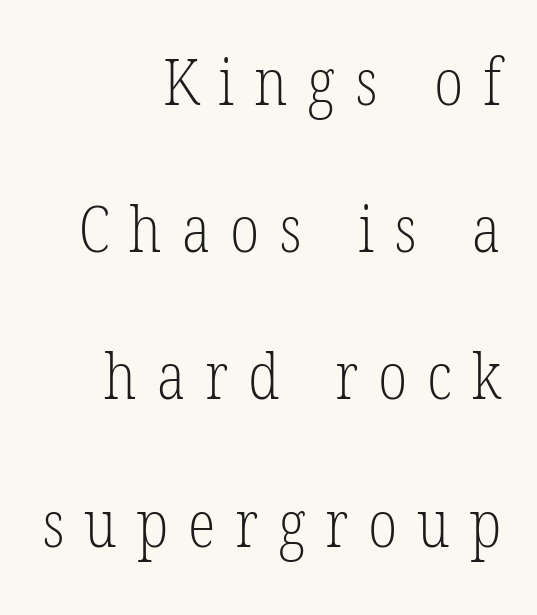
Does extra space separate the letters? Yes, quite a lot of it. Honestly, the rows look like they've been pulled way apart. Is the stroke heavy? The answer is a plain regular-or-lighter. Each letter's strokes conclude with small projecting serifs. A typesetter would call this proportional, since set widths differ per character. The space beneath each line is pristine and unruled.
